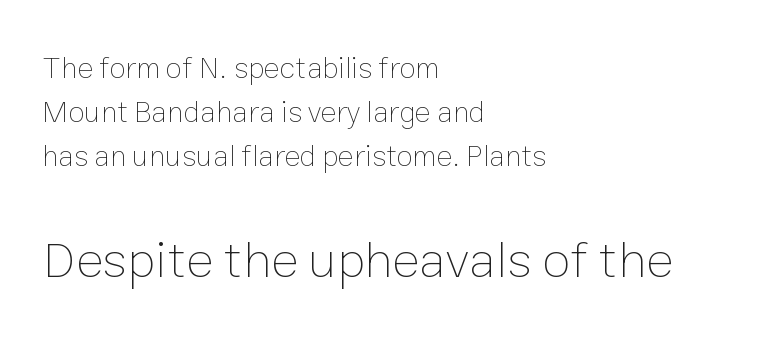
{"italic": "no", "bold": "no", "weight": "thin", "width": "normal", "stroke_contrast": "low", "x_height": "medium", "monospaced": "no", "underline": "no", "align": "left", "line_spacing": "normal", "line_spacing_ratio": 1.47, "letter_spacing": "normal", "letter_spacing_em": 0.0, "larger_block": "second", "size_ratio": 1.73, "glyph_px": 52}
